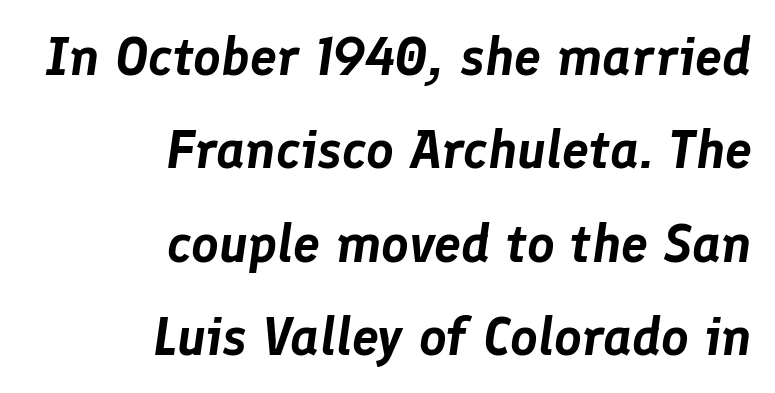
{"italic": "yes", "lean": "right", "slant_degrees": 8, "width": "normal", "stroke_contrast": "low", "x_height": "medium", "monospaced": "no", "underline": "no", "align": "right", "line_spacing_ratio": 1.73, "letter_spacing": "normal", "letter_spacing_em": 0.0, "glyph_px": 54}
